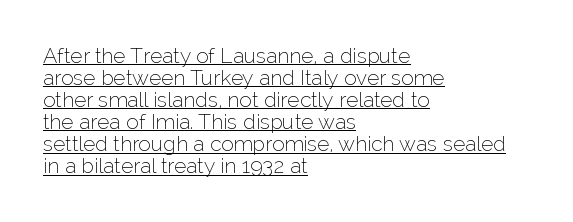
This block would grow much taller if given ordinary leading; it's compressed now. The font is comparable to plain body text, perhaps lighter. Honestly, the underline is the first thing you notice here. The paragraph has a hard left edge and a soft right edge.
